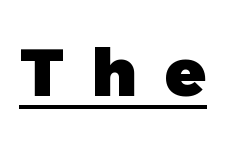
The image shows 67 px heavy sans-serif type; set unusually wide letter spacing (+0.42 em), underlined; a medium x-height.
